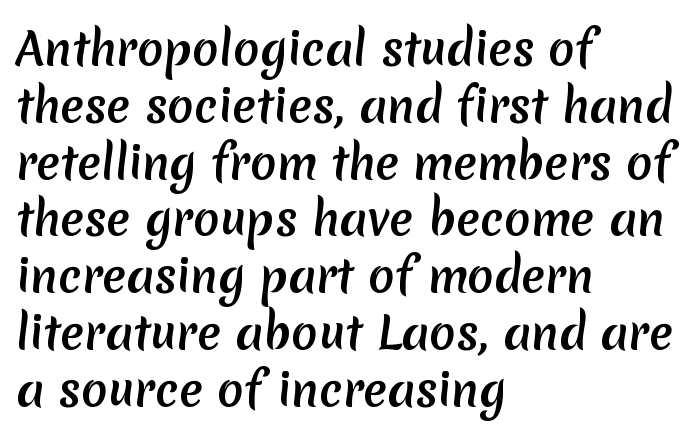
{"serif": "no", "bold": "yes", "weight": "semibold", "width": "normal", "stroke_contrast": "low", "x_height": "medium", "monospaced": "no", "underline": "no", "align": "left", "line_spacing": "normal", "line_spacing_ratio": 1.29, "letter_spacing": "normal", "letter_spacing_em": 0.0, "glyph_px": 44}
